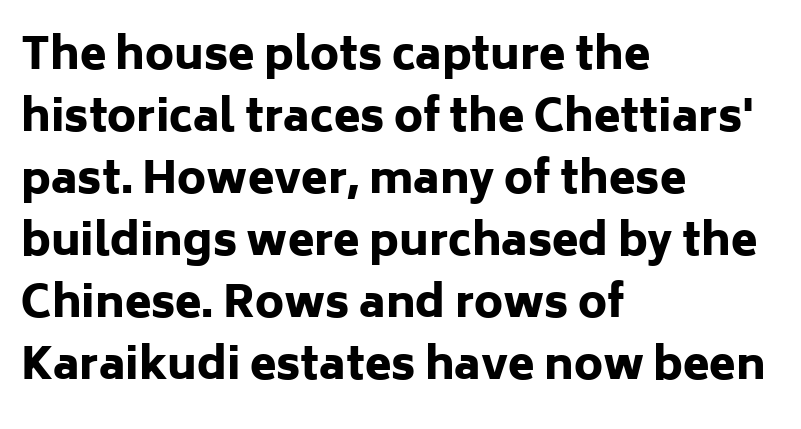
Q: Is the text bold? A: Yes.
Q: Is the text italic (slanted)? A: No, it is upright.
Q: Is the typeface a serif or a sans-serif typeface? A: Sans-serif.
Q: Is the text underlined? A: No.
Q: How is the paragraph aligned? A: Left-aligned.
Q: Is the spacing between letters normal or unusually wide? A: Normal.
Q: Is the spacing between lines tight, normal or loose? A: Normal.
Q: Width (condensed, normal, or wide)? A: Normal.
Q: Stroke contrast? A: Low.
Q: x-height? A: Medium.
Q: Monospaced? A: No.
